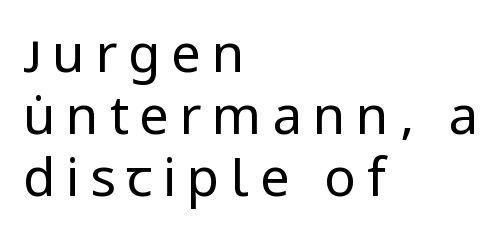
{"serif": "no", "italic": "no", "bold": "no", "weight": "regular", "width": "normal", "stroke_contrast": "low", "x_height": "medium", "monospaced": "no", "underline": "no", "align": "left", "line_spacing_ratio": 1.17, "letter_spacing": "wide", "letter_spacing_em": 0.2, "glyph_px": 53}
